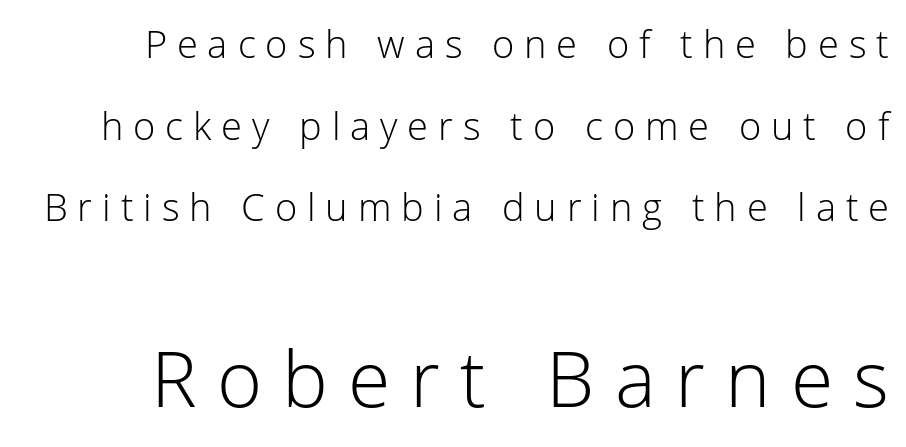
A clean baseline with only descenders dipping below it. Note the varied advance widths — an 'i' is clearly narrower than an 'm'. The lettering stays uniformly vertical, giving the passage a roman look. The weight tops out at a normal text grade.
